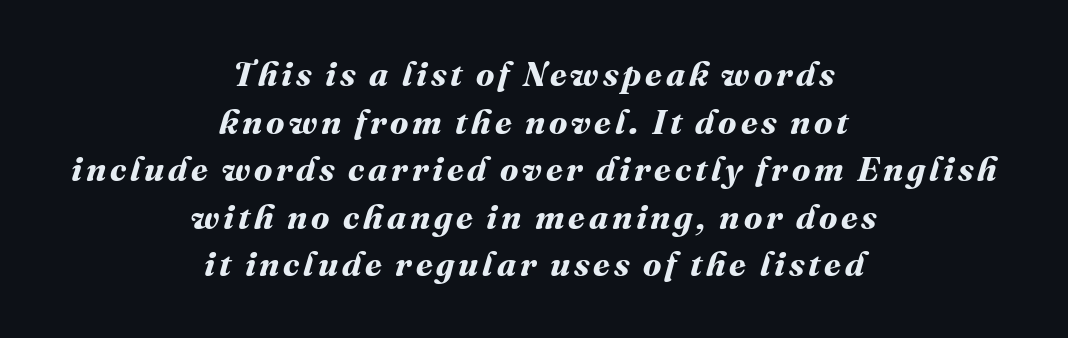
The image shows 34 px bold type; set centered, normal line spacing (1.4x), not underlined; medium stroke contrast and a medium x-height.
